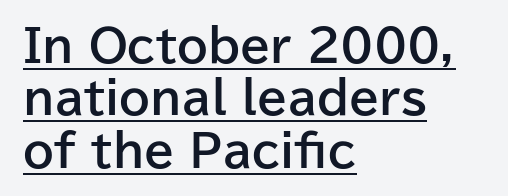
Q: Is the text bold? A: Yes.
Q: Is the text italic (slanted)? A: No, it is upright.
Q: Is the typeface a serif or a sans-serif typeface? A: Sans-serif.
Q: Is the text underlined? A: Yes.
Q: How is the paragraph aligned? A: Left-aligned.
Q: Is the spacing between letters normal or unusually wide? A: Normal.
Q: Width (condensed, normal, or wide)? A: Normal.
Q: Stroke contrast? A: Low.
Q: x-height? A: Medium.
Q: Monospaced? A: No.
